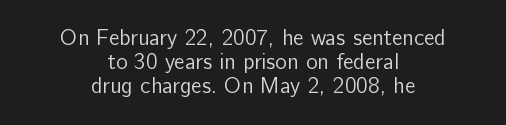
The image shows 22 px text type, upright; set centered, tight line spacing (1.09x), normal letter spacing, not underlined.
